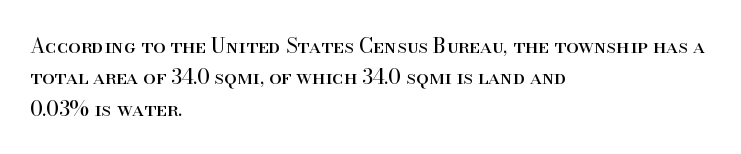
Q: Is the text bold? A: No.
Q: Is the text italic (slanted)? A: No, it is upright.
Q: Is the text underlined? A: No.
Q: How is the paragraph aligned? A: Left-aligned.
Q: Is the spacing between letters normal or unusually wide? A: Normal.
Q: Is the spacing between lines tight, normal or loose? A: Normal.
